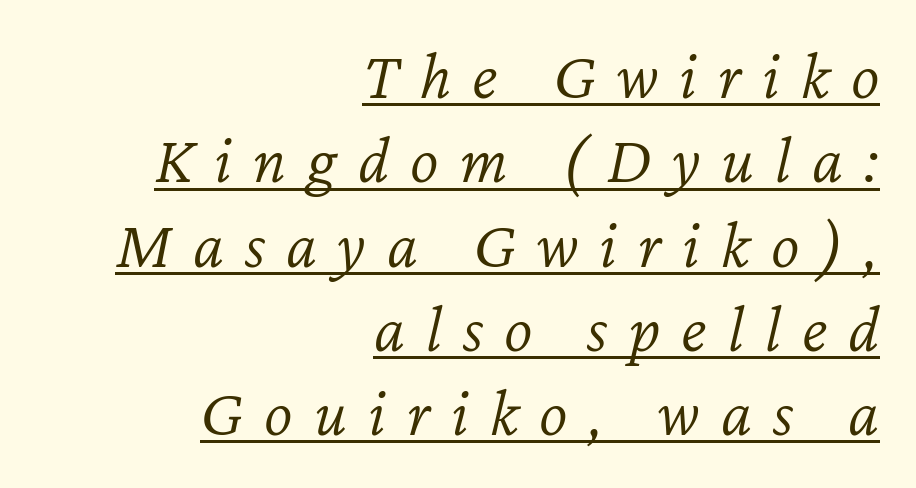
The passage shown is typed in a proportional face where columns would drift. All the whitespace from short lines collects on the left. The axis of the letterforms is tilted away from vertical. Unbolded letterforms with no extra heft.
